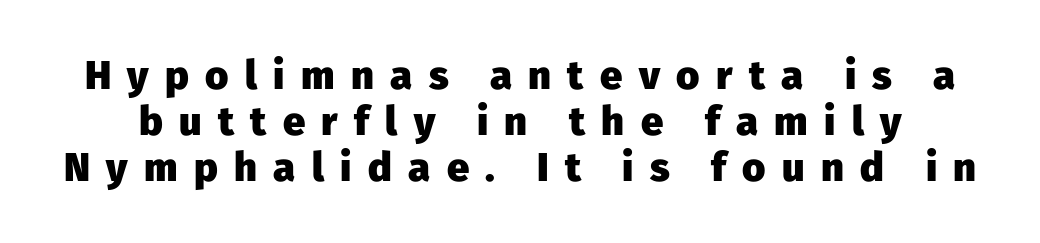
{"serif": "no", "italic": "no", "bold": "yes", "weight": "heavy", "width": "normal", "stroke_contrast": "low", "x_height": "medium", "monospaced": "no", "underline": "no", "line_spacing": "tight", "line_spacing_ratio": 1.15, "letter_spacing": "wide", "letter_spacing_em": 0.41, "glyph_px": 40}
